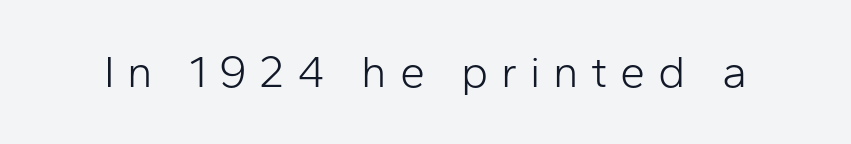
The image shows 45 px light sans-serif type, upright; set unusually wide letter spacing (+0.28 em), not underlined; low stroke contrast and a medium x-height.
